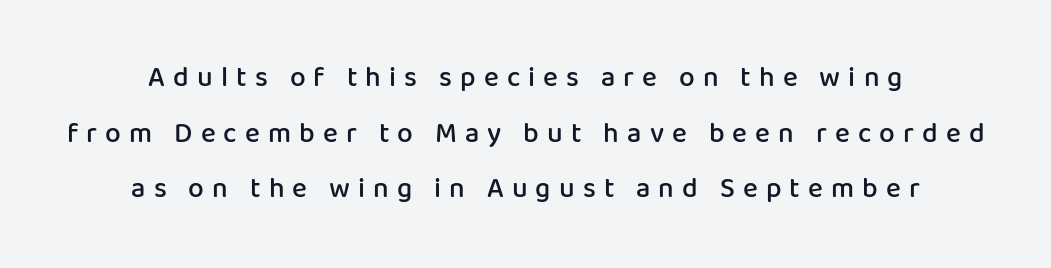
Q: Is the text bold? A: Semi-bold.
Q: Is the text italic (slanted)? A: No, it is upright.
Q: Is the typeface a serif or a sans-serif typeface? A: Sans-serif.
Q: Is the text underlined? A: No.
Q: How is the paragraph aligned? A: Centered.
Q: Is the spacing between letters normal or unusually wide? A: Unusually wide.
Q: Is the spacing between lines tight, normal or loose? A: Loose.
Q: Width (condensed, normal, or wide)? A: Normal.
Q: Stroke contrast? A: Low.
Q: x-height? A: Medium.
Q: Monospaced? A: No.
